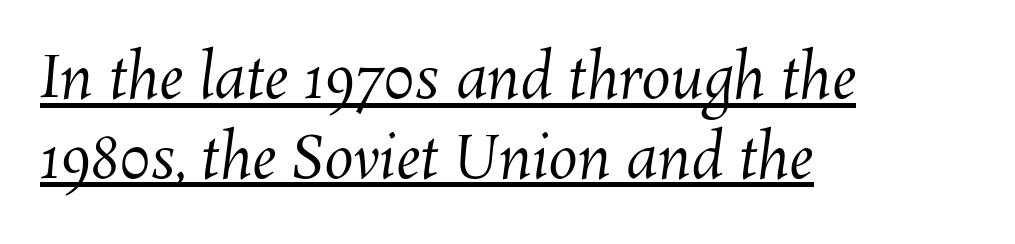
The image shows 59 px regular-weight type; set left-aligned, normal line spacing (1.35x), normal letter spacing, underlined; medium stroke contrast and a medium x-height.
